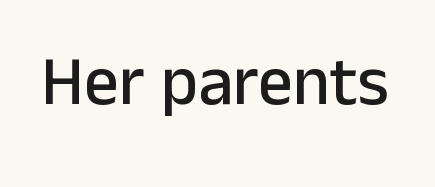
Q: Is the text italic (slanted)? A: No, it is upright.
Q: Is the typeface a serif or a sans-serif typeface? A: Sans-serif.
Q: Is the text underlined? A: No.
Q: Is the spacing between letters normal or unusually wide? A: Normal.
Q: Width (condensed, normal, or wide)? A: Normal.
Q: Stroke contrast? A: Low.
Q: x-height? A: Medium.
Q: Monospaced? A: No.
